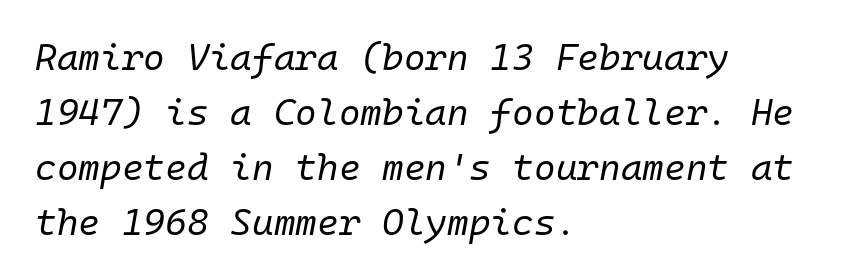
The image shows 37 px regular-weight type, italic (leaning right), monospaced; set left-aligned, normal line spacing (1.49x), normal letter spacing, not underlined; low stroke contrast and a medium x-height.
